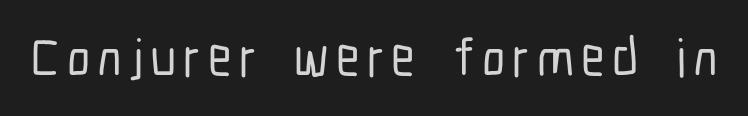
Q: Is the text italic (slanted)? A: No, it is upright.
Q: Is the typeface a serif or a sans-serif typeface? A: Sans-serif.
Q: Is the text underlined? A: No.
Q: Width (condensed, normal, or wide)? A: Condensed.
Q: Stroke contrast? A: Low.
Q: x-height? A: Medium.
Q: Monospaced? A: No.
